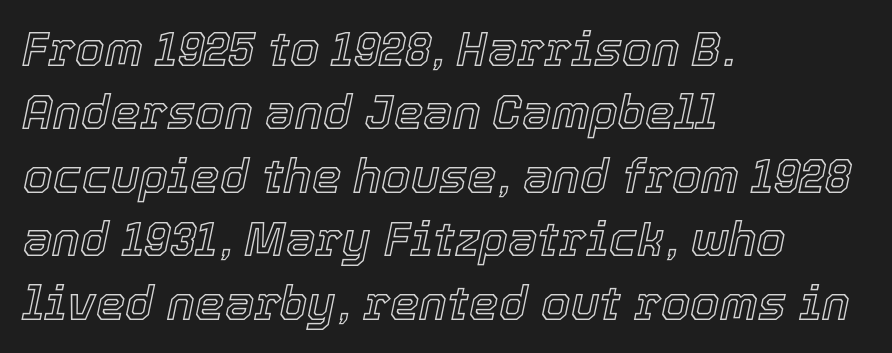
Q: Is the text italic (slanted)? A: Yes, it leans right by about 12 degrees.
Q: Is the text underlined? A: No.
Q: How is the paragraph aligned? A: Left-aligned.
Q: Is the spacing between letters normal or unusually wide? A: Normal.
Q: Is the spacing between lines tight, normal or loose? A: Normal.
Q: Width (condensed, normal, or wide)? A: Normal.
Q: x-height? A: Medium.
Q: Monospaced? A: No.
